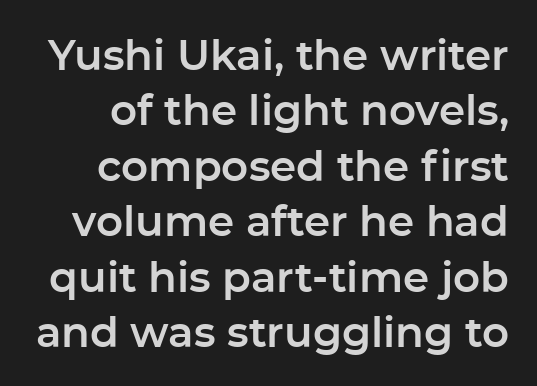
The image shows 42 px sans-serif type, upright; set normal line spacing (1.32x), normal letter spacing, not underlined; low stroke contrast and a medium x-height.
